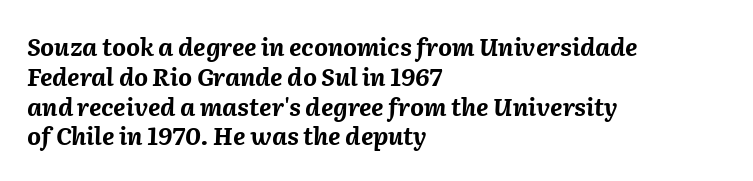
Glance below the letters and you will spot only blank space. Leftover space on each line is placed entirely after the last word. I'd describe the lettering as bold — thick and assertive. What stands out about the letter spacing? Nothing — it is the standard amount. Would a proofreader flag this as italicized? Yes.
